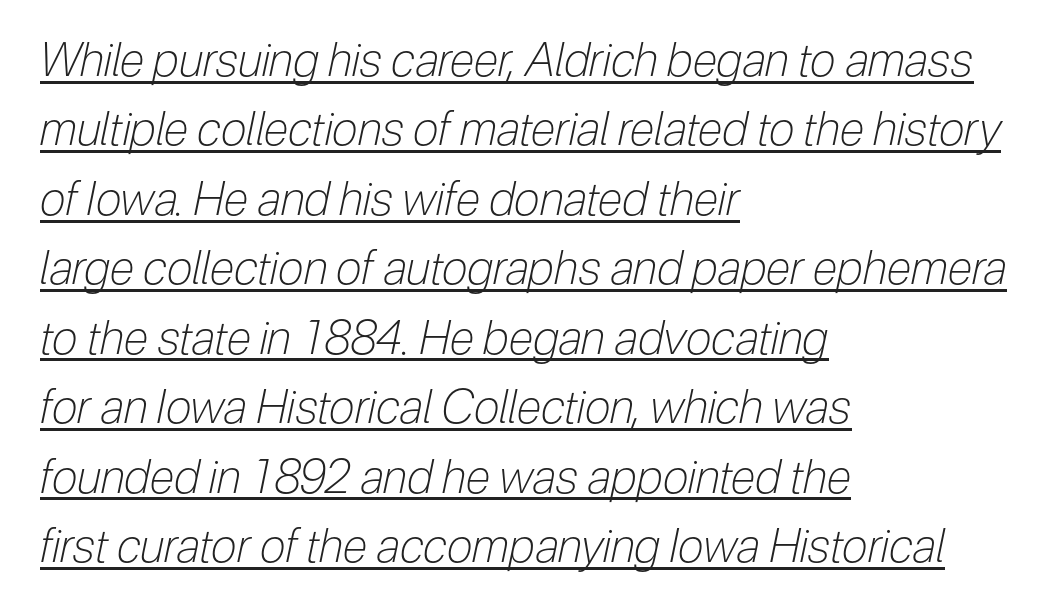
These lines keep a tight, regular rhythm from letter to letter. On a weight scale, this lands at 450 or below. Evenly set lines give the paragraph a standard silhouette. In terms of posture, this sample is oblique. Caption: lettering with a line underneath.
